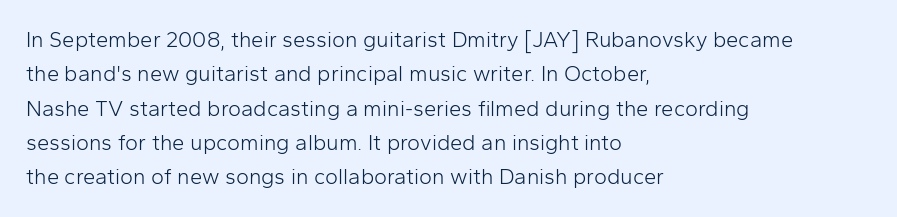
The image shows 22 px text type, upright; set left-aligned, normal line spacing (1.56x), normal letter spacing, not underlined.
